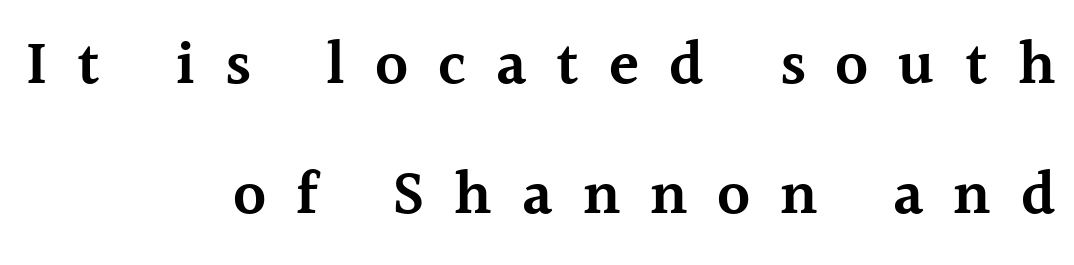
Q: Is the text bold? A: Semi-bold.
Q: Is the text italic (slanted)? A: No, it is upright.
Q: Is the typeface a serif or a sans-serif typeface? A: Serif.
Q: Is the text underlined? A: No.
Q: How is the paragraph aligned? A: Right-aligned.
Q: Is the spacing between letters normal or unusually wide? A: Unusually wide.
Q: Is the spacing between lines tight, normal or loose? A: Loose.
Q: Width (condensed, normal, or wide)? A: Normal.
Q: x-height? A: Medium.
Q: Monospaced? A: No.
